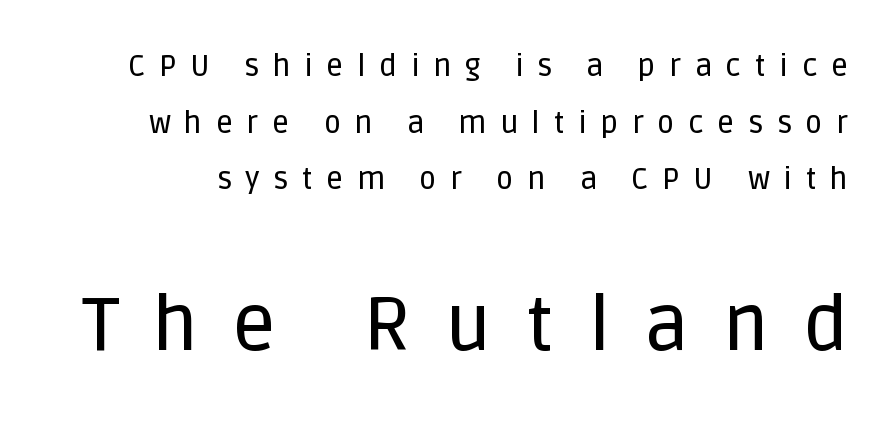
{"serif": "no", "italic": "no", "width": "normal", "stroke_contrast": "low", "x_height": "large", "monospaced": "no", "underline": "no", "line_spacing_ratio": 1.89, "letter_spacing": "wide", "letter_spacing_em": 0.45, "larger_block": "second", "size_ratio": 2.53, "glyph_px": 76}
